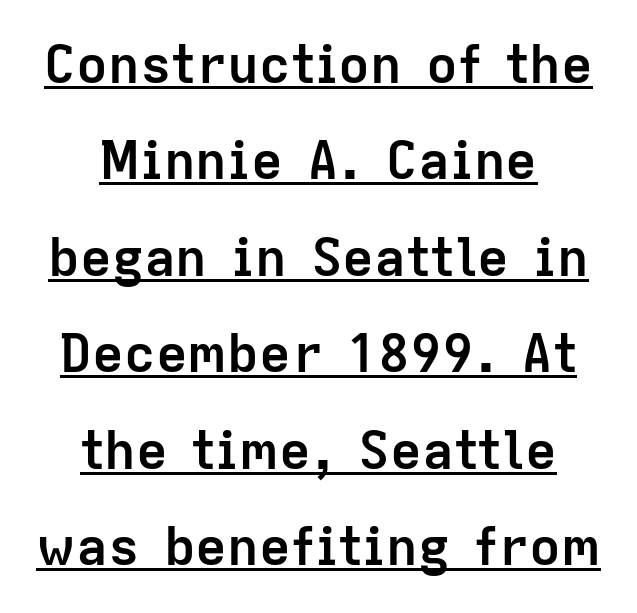
Q: Is the text bold? A: Yes.
Q: Is the text italic (slanted)? A: No, it is upright.
Q: Is the typeface a serif or a sans-serif typeface? A: Sans-serif.
Q: Is the text underlined? A: Yes.
Q: How is the paragraph aligned? A: Centered.
Q: Is the spacing between letters normal or unusually wide? A: Normal.
Q: Width (condensed, normal, or wide)? A: Normal.
Q: Stroke contrast? A: Low.
Q: x-height? A: Medium.
Q: Monospaced? A: No.
